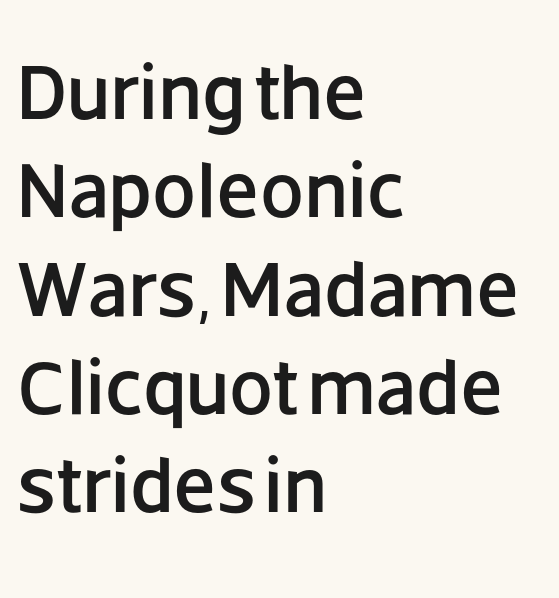
{"serif": "no", "italic": "no", "width": "normal", "stroke_contrast": "low", "x_height": "large", "monospaced": "no", "underline": "no", "align": "left", "line_spacing": "normal", "line_spacing_ratio": 1.26, "letter_spacing": "normal", "letter_spacing_em": 0.0, "glyph_px": 78}
